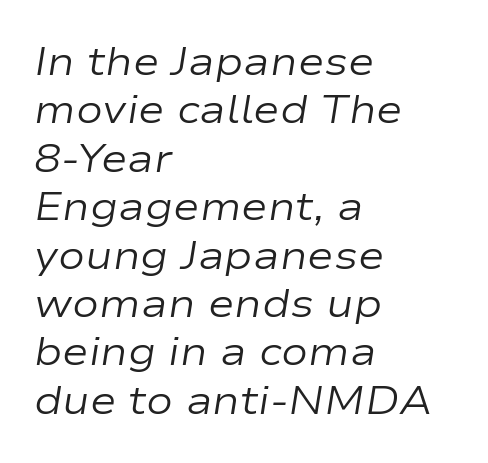
The image shows 40 px regular-weight, wide type, italic (leaning right); set left-aligned, line spacing 1.21x, normal letter spacing, not underlined; low stroke contrast and a medium x-height.
